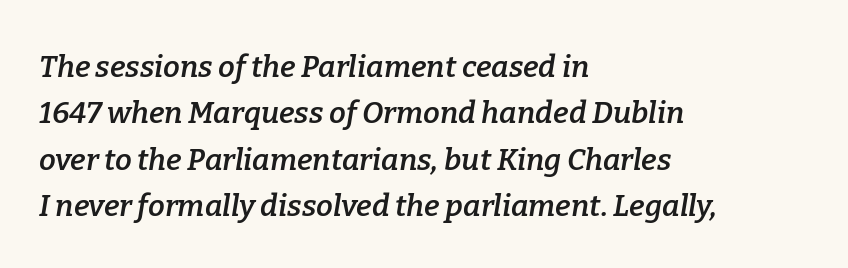
The image shows 30 px semibold serif type, italic (leaning right); set left-aligned, normal line spacing (1.55x), normal letter spacing, not underlined; low stroke contrast and a medium x-height.
